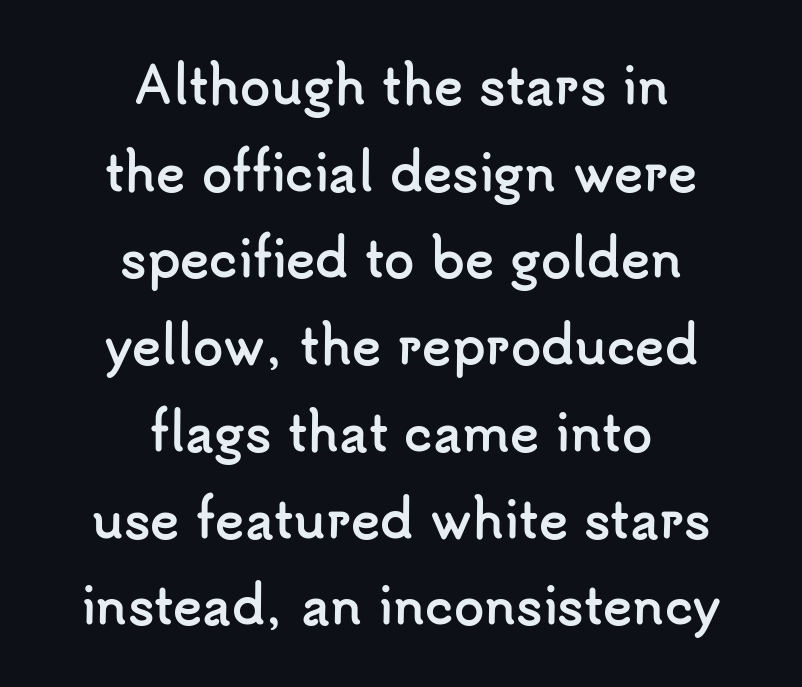
Reading down the block, each line starts at a different indent, mirrored at its end. The face used here is rendered with its standard letterfit. The passage shown is typed in a proportional face where columns would drift. Rule under the text: the space is simply empty. Are there feet on the stems? There aren't — it's a sans.
